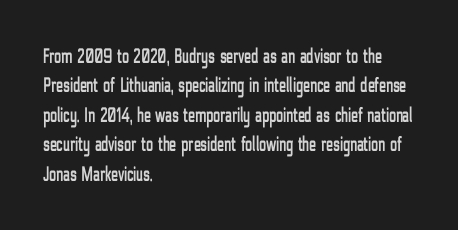
Q: Is the text italic (slanted)? A: No, it is upright.
Q: Is the text underlined? A: No.
Q: How is the paragraph aligned? A: Left-aligned.
Q: Is the spacing between letters normal or unusually wide? A: Normal.
Q: Is the spacing between lines tight, normal or loose? A: Normal.
